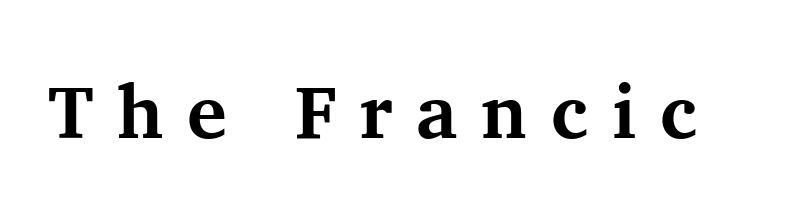
{"serif": "yes", "italic": "no", "bold": "yes", "weight": "bold", "width": "normal", "stroke_contrast": "medium", "x_height": "medium", "monospaced": "no", "underline": "no", "letter_spacing": "wide", "letter_spacing_em": 0.31, "glyph_px": 75}
